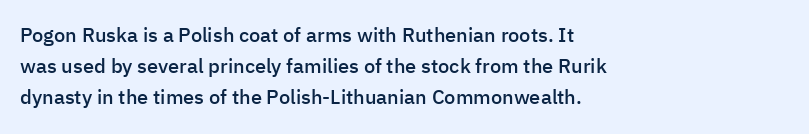
Each line starts at the same left margin while the right side varies. Default kerning and tracking; the words read as compact shapes. Notice how the stems are strictly vertical — no italics here. Compared with typical paragraphs, the rows here are spaced about the same. Has an underline been added? It has not. Strokes here are thickened, but only to semibold level.
